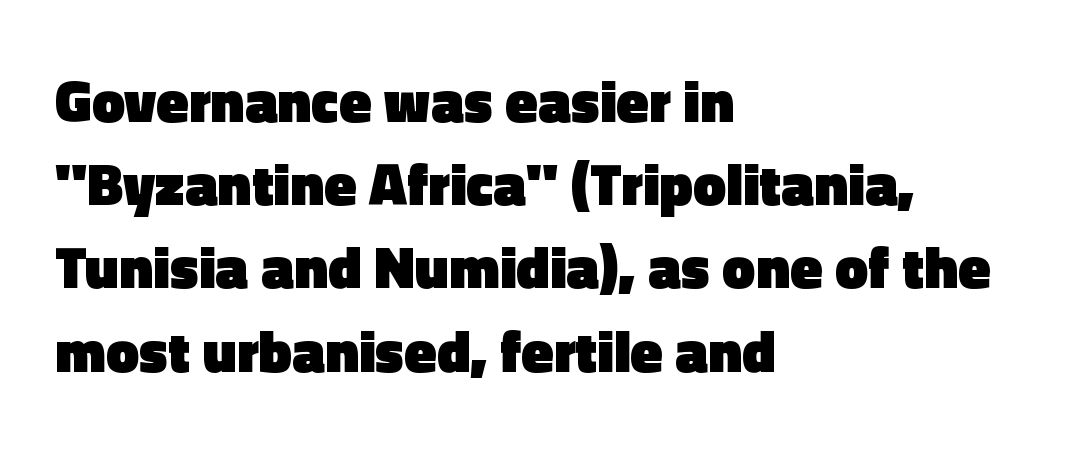
The passage shown is not underscored anywhere. The block of text has a typical density, with ordinary space between rows. Is this a fixed-width face? No — the glyphs have proportional, varying widths. The type sits square on the baseline with zero lean.
